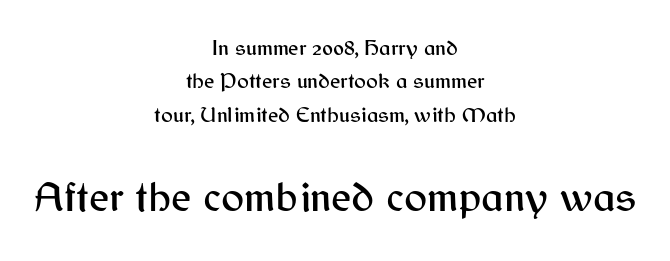
The image shows 43 px sans-serif type, upright; set centered, normal line spacing (1.52x), normal letter spacing, not underlined; the second (bottom) block is 1.95x larger; medium stroke contrast and a medium x-height.
